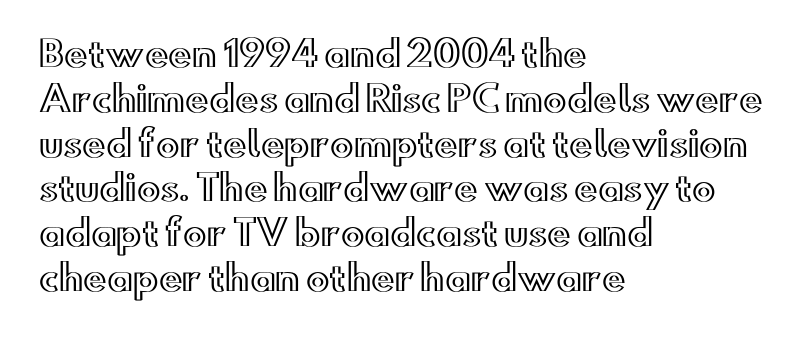
The image shows 35 px wide type, upright; set left-aligned, normal line spacing (1.28x), normal letter spacing, not underlined; a small x-height.
